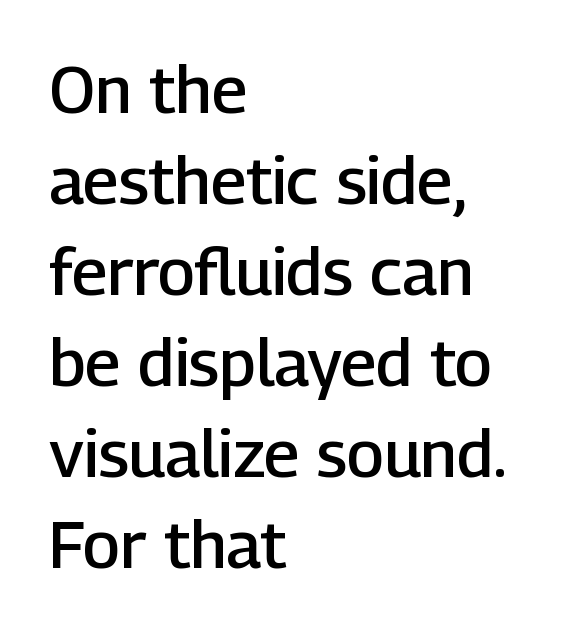
The image shows 66 px semibold sans-serif type, upright; set left-aligned, normal line spacing (1.38x), normal letter spacing, not underlined; low stroke contrast and a medium x-height.
